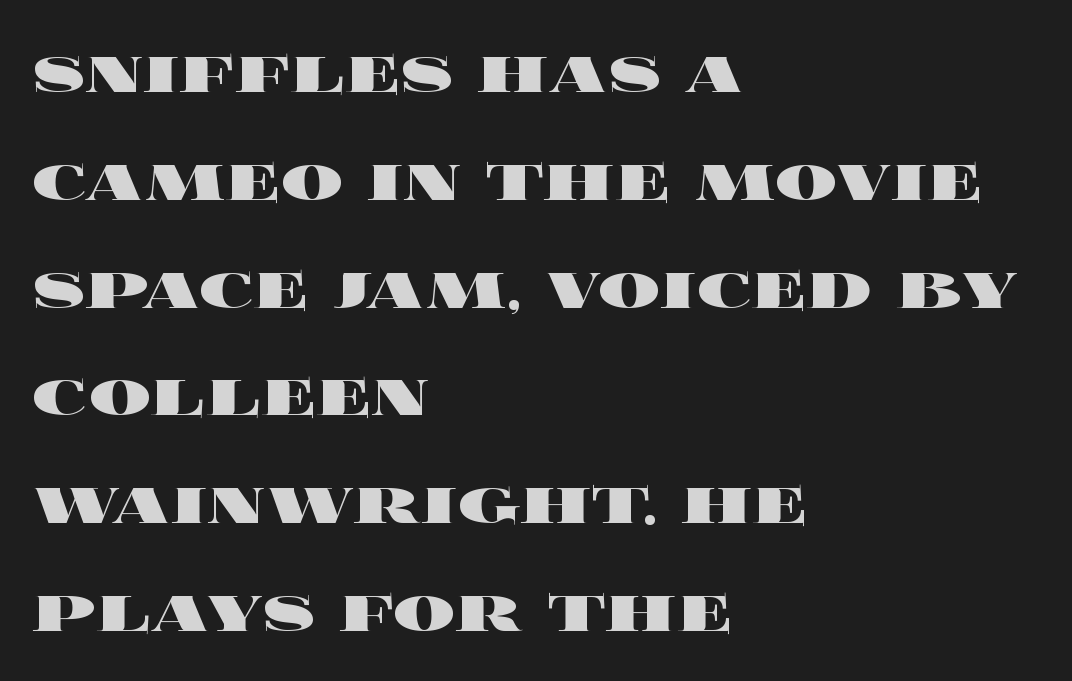
Q: Is the text bold? A: Yes.
Q: Is the text italic (slanted)? A: No, it is upright.
Q: Is the text underlined? A: No.
Q: How is the paragraph aligned? A: Left-aligned.
Q: Is the spacing between letters normal or unusually wide? A: Normal.
Q: Is the spacing between lines tight, normal or loose? A: Normal.
Q: Width (condensed, normal, or wide)? A: Wide.
Q: x-height? A: Large.
Q: Monospaced? A: No.
